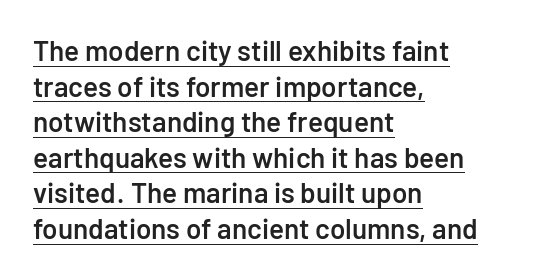
The image shows 28 px semibold sans-serif type, upright; set left-aligned, normal line spacing (1.27x), normal letter spacing, underlined; low stroke contrast and a medium x-height.
